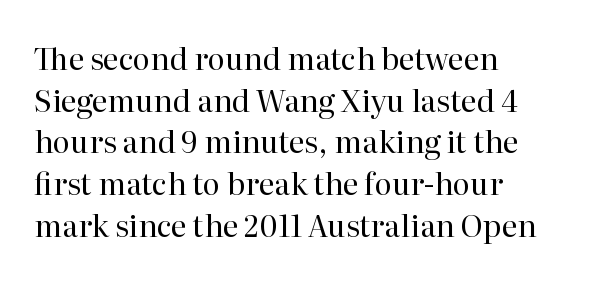
Posture: straight, roman, zero tilt. Type style note: has serifs. The letters sit at their default tracking, neither squeezed nor spread. Evenly set lines give the paragraph a standard silhouette.
